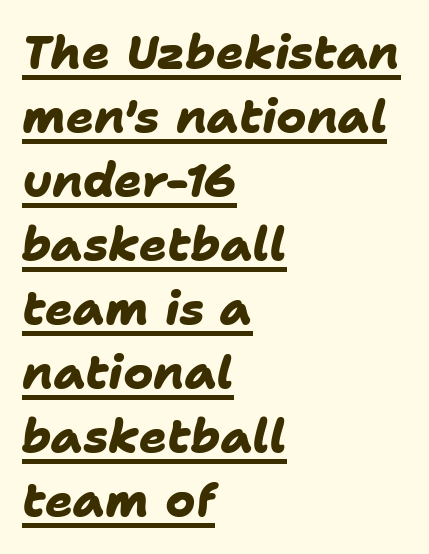
The paragraph shown leans on its left margin. The rendering uses a moderate line-height, typical for paragraphs. Tracking here is standard; glyphs follow each other at the usual distance. I'd call this a sans setting — the letters go barefoot.
